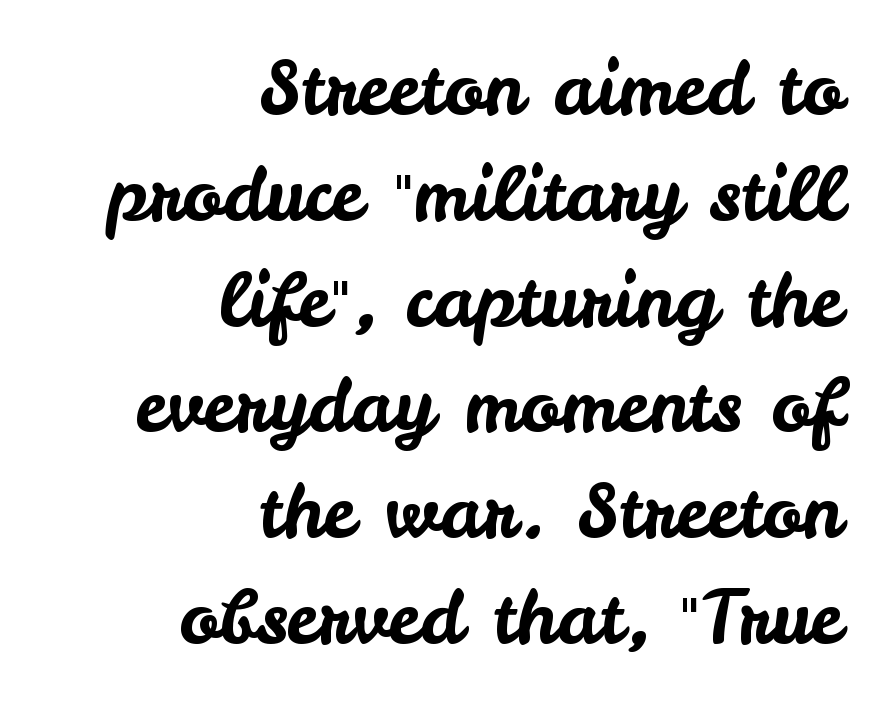
Q: Is the text italic (slanted)? A: Yes.
Q: Is the typeface a serif or a sans-serif typeface? A: Sans-serif.
Q: Is the text underlined? A: No.
Q: How is the paragraph aligned? A: Right-aligned.
Q: Is the spacing between letters normal or unusually wide? A: Normal.
Q: Is the spacing between lines tight, normal or loose? A: Normal.
Q: Width (condensed, normal, or wide)? A: Normal.
Q: Stroke contrast? A: Low.
Q: x-height? A: Small.
Q: Monospaced? A: No.
